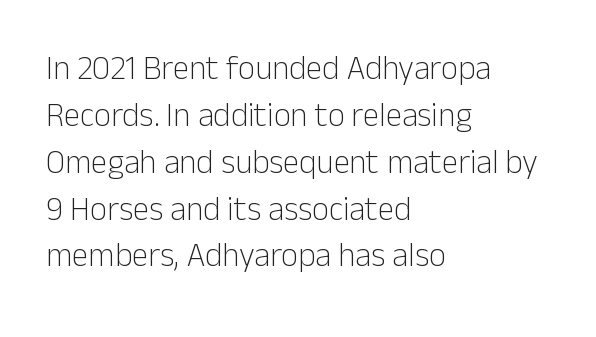
No extra ink here — the face is not bold. Font category for this specimen: sans-serif. Varying glyph widths throughout — classic text-font behaviour. The leading is moderate, giving the passage an even texture. Is the letter spacing exaggerated? No — it looks like the ordinary default.
